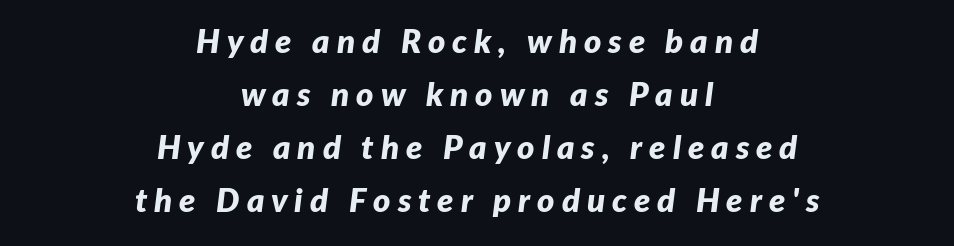
Q: Is the text bold? A: Yes.
Q: Is the text italic (slanted)? A: Yes, it leans right by about 7 degrees.
Q: Is the text underlined? A: No.
Q: How is the paragraph aligned? A: Centered.
Q: Is the spacing between letters normal or unusually wide? A: Unusually wide.
Q: Is the spacing between lines tight, normal or loose? A: Normal.
Q: Width (condensed, normal, or wide)? A: Normal.
Q: Stroke contrast? A: Low.
Q: x-height? A: Medium.
Q: Monospaced? A: No.
